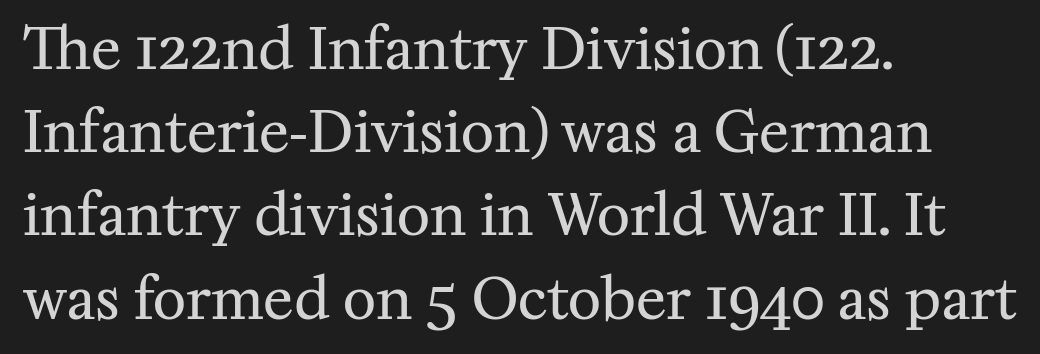
The image shows 57 px regular-weight serif type, upright; set left-aligned, normal line spacing (1.46x), normal letter spacing, not underlined; medium stroke contrast and a medium x-height.
